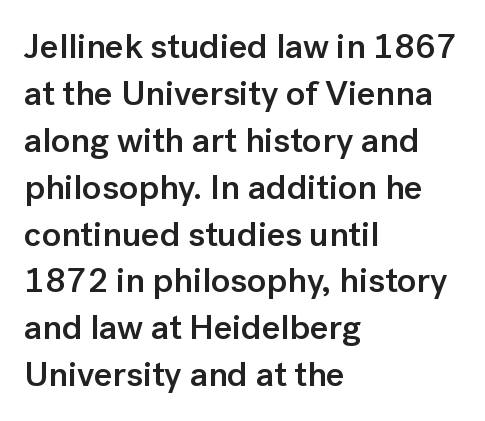
Q: Is the text bold? A: Semi-bold.
Q: Is the text italic (slanted)? A: No, it is upright.
Q: Is the typeface a serif or a sans-serif typeface? A: Sans-serif.
Q: Is the text underlined? A: No.
Q: How is the paragraph aligned? A: Left-aligned.
Q: Is the spacing between letters normal or unusually wide? A: Normal.
Q: Is the spacing between lines tight, normal or loose? A: Normal.
Q: Width (condensed, normal, or wide)? A: Normal.
Q: Stroke contrast? A: Low.
Q: x-height? A: Medium.
Q: Monospaced? A: No.
